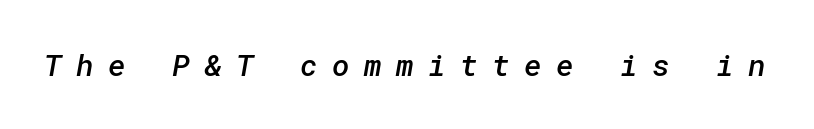
Q: Is the text bold? A: Semi-bold.
Q: Is the typeface a serif or a sans-serif typeface? A: Sans-serif.
Q: Is the text underlined? A: No.
Q: Is the spacing between letters normal or unusually wide? A: Unusually wide.
Q: Width (condensed, normal, or wide)? A: Normal.
Q: Stroke contrast? A: Low.
Q: x-height? A: Medium.
